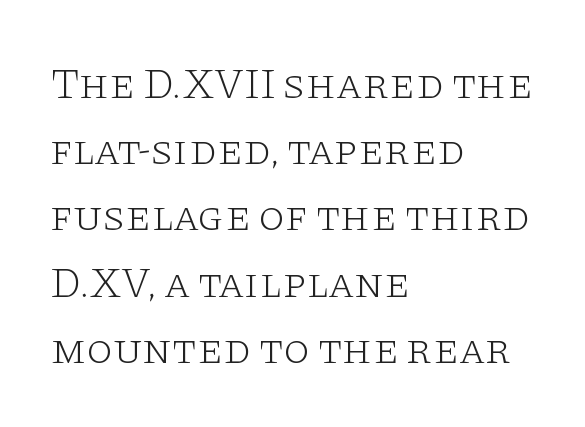
Q: Is the text bold? A: No.
Q: Is the text italic (slanted)? A: No, it is upright.
Q: Is the typeface a serif or a sans-serif typeface? A: Serif.
Q: Is the text underlined? A: No.
Q: How is the paragraph aligned? A: Left-aligned.
Q: Is the spacing between letters normal or unusually wide? A: Normal.
Q: Is the spacing between lines tight, normal or loose? A: Normal.
Q: Width (condensed, normal, or wide)? A: Wide.
Q: Stroke contrast? A: Low.
Q: x-height? A: Large.
Q: Monospaced? A: No.
